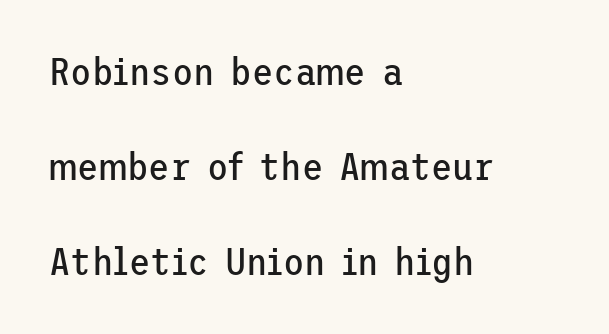
{"serif": "no", "italic": "no", "bold": "no", "weight": "regular", "width": "normal", "stroke_contrast": "low", "x_height": "medium", "underline": "no", "align": "left", "line_spacing": "loose", "line_spacing_ratio": 2.44, "letter_spacing": "normal", "letter_spacing_em": 0.0, "glyph_px": 39}
